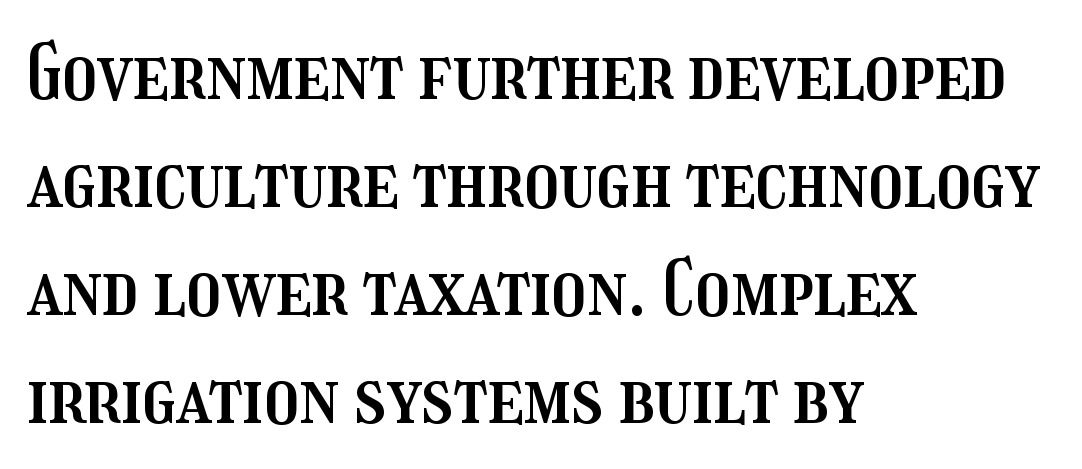
The rag falls on the right side of this text block. If you measured baseline to baseline, you'd find a middling distance. The font's upright variant was chosen for this text. Is this a fixed-width face? No — the glyphs have proportional, varying widths. The passage shown has conventional tracking throughout.
